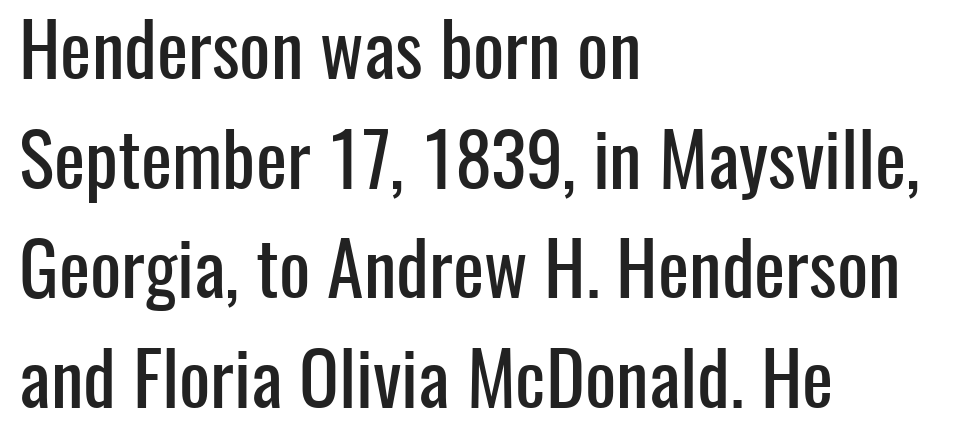
The image shows 74 px condensed sans-serif type, upright; set left-aligned, normal line spacing (1.48x), normal letter spacing, not underlined; low stroke contrast and a medium x-height.
